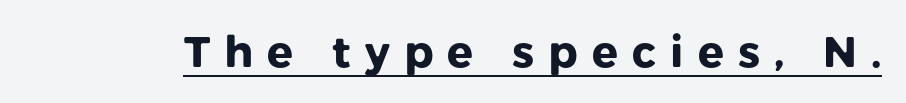
A sans-serif font was chosen for this passage. Substantial extra tracking has been applied to these lines. Spacing verdict: proportional, widths tailored to each character. A roman cut, with each character standing at attention. Check the space under the baseline: a stroke is drawn there. Typographic density is high because the face is bold.
